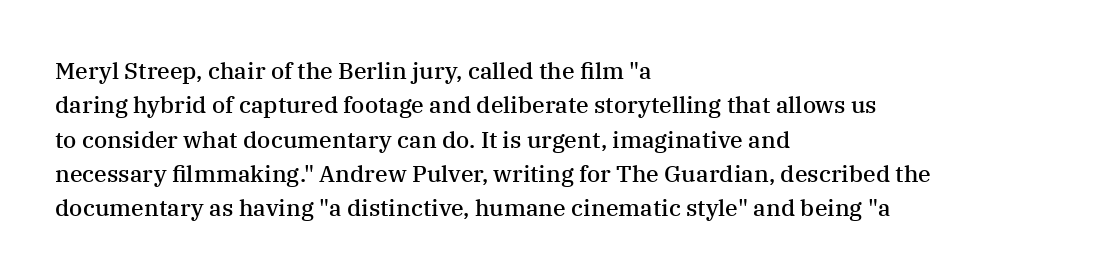
{"italic": "no", "bold": "semi", "underline": "no", "align": "left", "line_spacing": "normal", "line_spacing_ratio": 1.49, "letter_spacing": "normal", "letter_spacing_em": 0.0, "glyph_px": 23}
